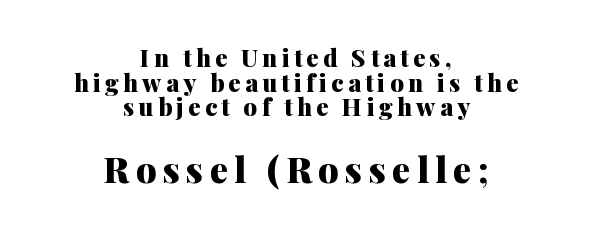
{"serif": "yes", "italic": "no", "bold": "yes", "weight": "heavy", "width": "normal", "stroke_contrast": "medium", "x_height": "medium", "monospaced": "no", "underline": "no", "align": "center", "line_spacing": "tight", "line_spacing_ratio": 1.03, "larger_block": "second", "size_ratio": 1.5, "glyph_px": 36}
